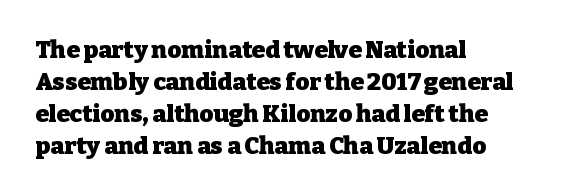
How are the letters spaced? Ordinarily, with no added tracking. Left-aligned paragraph, ragged on the right. The rows are spaced the way most documents space them. The glyphs are unaccompanied by any horizontal stroke below them. Weight check: bold — yes, fully. Ordinary non-slanted type is in use.
